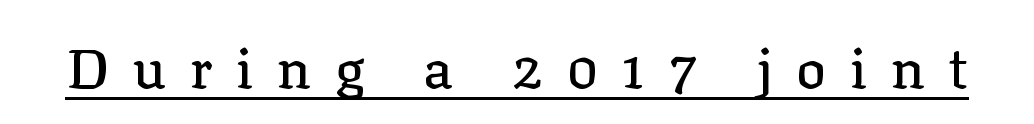
The image shows 56 px serif type, upright; set unusually wide letter spacing (+0.42 em), underlined; low stroke contrast and a medium x-height.
